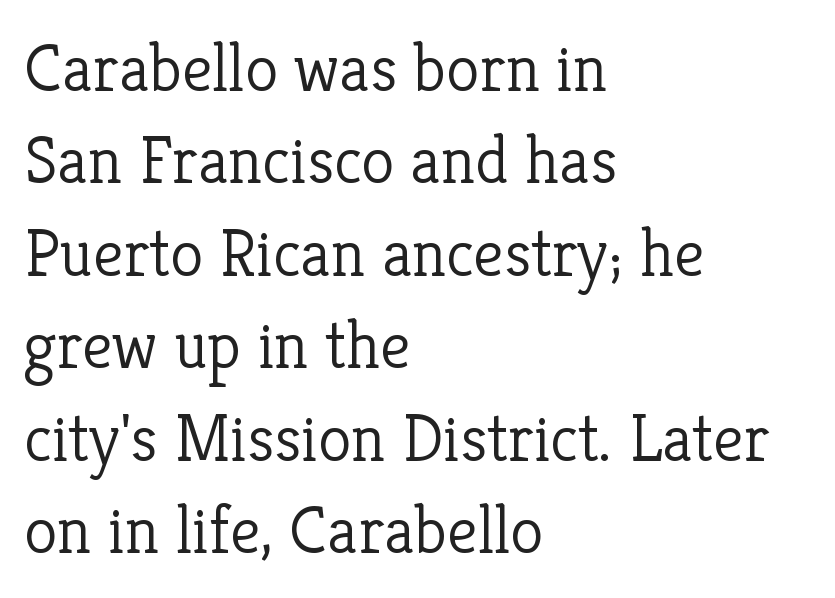
The image shows 68 px light serif type, upright; set left-aligned, normal line spacing (1.36x), normal letter spacing, not underlined; low stroke contrast and a medium x-height.
